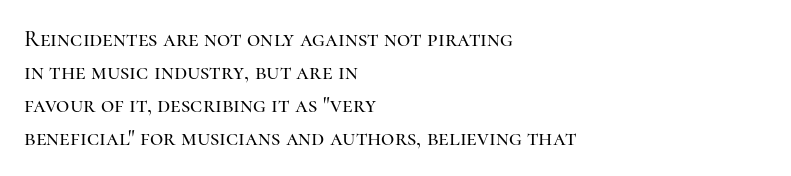
Plain, unruled lines of type. Letter spacing: default. Quick note: interline space is typical. Does the lettering tilt? It doesn't — this is upright. One-word summary of the alignment: left.
